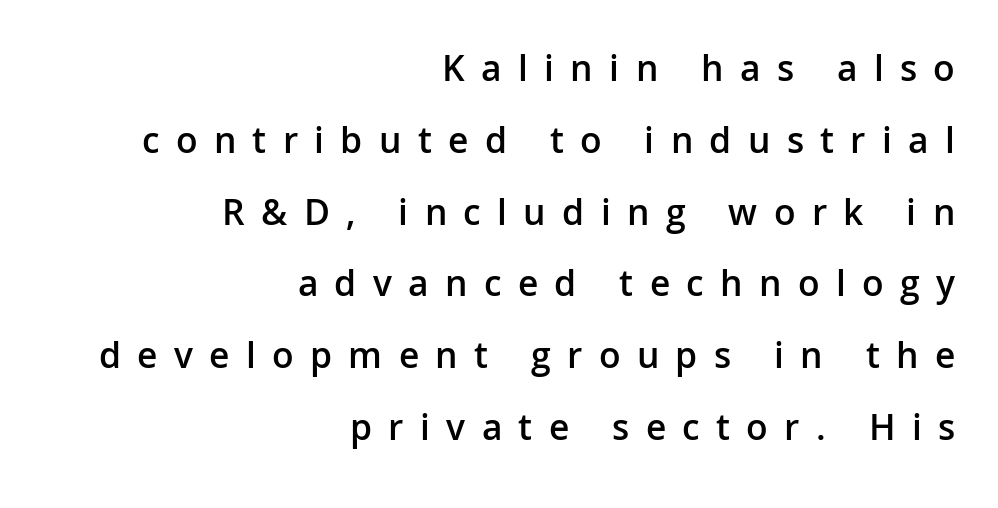
Q: Is the text bold? A: Semi-bold.
Q: Is the text italic (slanted)? A: No, it is upright.
Q: Is the typeface a serif or a sans-serif typeface? A: Sans-serif.
Q: Is the text underlined? A: No.
Q: How is the paragraph aligned? A: Right-aligned.
Q: Is the spacing between letters normal or unusually wide? A: Unusually wide.
Q: Width (condensed, normal, or wide)? A: Normal.
Q: Stroke contrast? A: Low.
Q: x-height? A: Medium.
Q: Monospaced? A: No.
